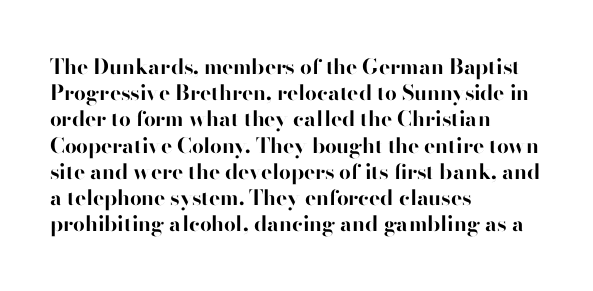
The image shows 21 px bold type, upright; set left-aligned, normal line spacing (1.25x), normal letter spacing, not underlined.
